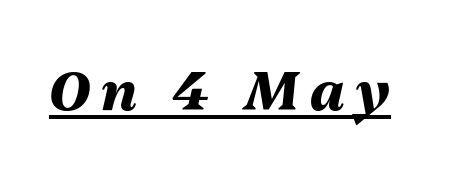
{"italic": "yes", "lean": "right", "slant_degrees": 13, "bold": "yes", "weight": "heavy", "width": "normal", "stroke_contrast": "medium", "x_height": "medium", "monospaced": "no", "underline": "yes", "letter_spacing": "wide", "letter_spacing_em": 0.21, "glyph_px": 54}
